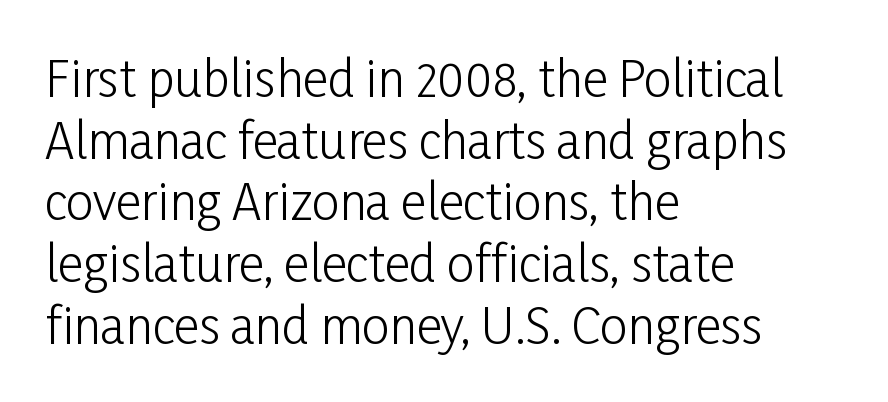
Q: Is the text bold? A: No.
Q: Is the text italic (slanted)? A: No, it is upright.
Q: Is the typeface a serif or a sans-serif typeface? A: Sans-serif.
Q: Is the text underlined? A: No.
Q: How is the paragraph aligned? A: Left-aligned.
Q: Is the spacing between letters normal or unusually wide? A: Normal.
Q: Is the spacing between lines tight, normal or loose? A: Normal.
Q: Width (condensed, normal, or wide)? A: Condensed.
Q: Stroke contrast? A: Low.
Q: x-height? A: Medium.
Q: Monospaced? A: No.
